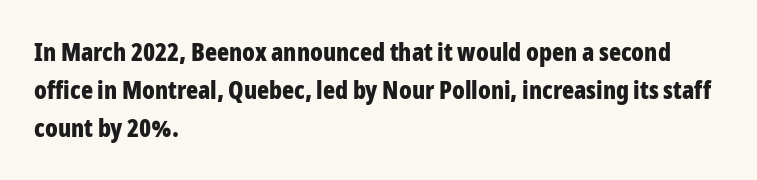
Lines of text with bare space underneath. Quick note: interline space is typical. The line texture is even and compact thanks to regular tracking. The letters stand straight up with perfectly vertical stems. I'd describe the lettering as bold — thick and assertive.
